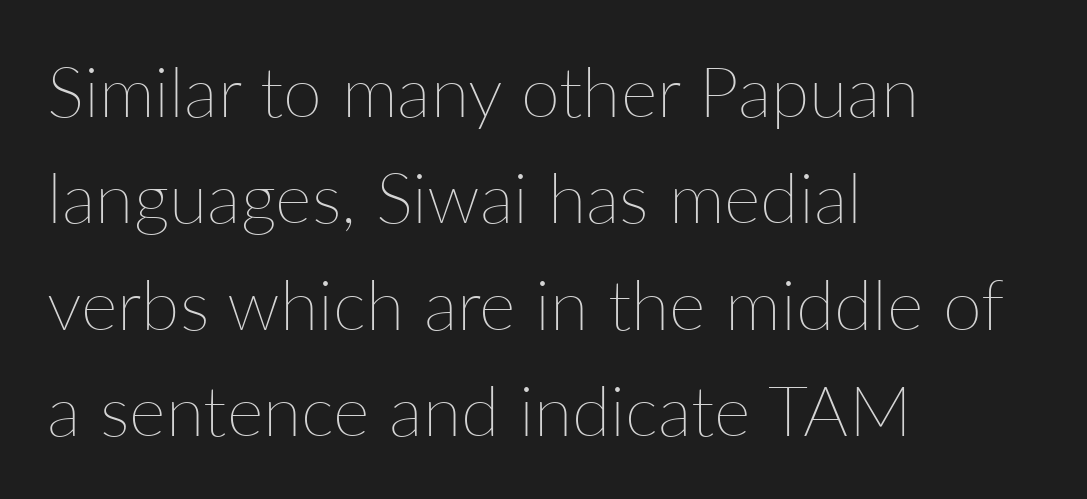
Q: Is the text bold? A: No.
Q: Is the text italic (slanted)? A: No, it is upright.
Q: Is the text underlined? A: No.
Q: How is the paragraph aligned? A: Left-aligned.
Q: Is the spacing between letters normal or unusually wide? A: Normal.
Q: Is the spacing between lines tight, normal or loose? A: Normal.
Q: Width (condensed, normal, or wide)? A: Normal.
Q: Stroke contrast? A: Low.
Q: x-height? A: Medium.
Q: Monospaced? A: No.
